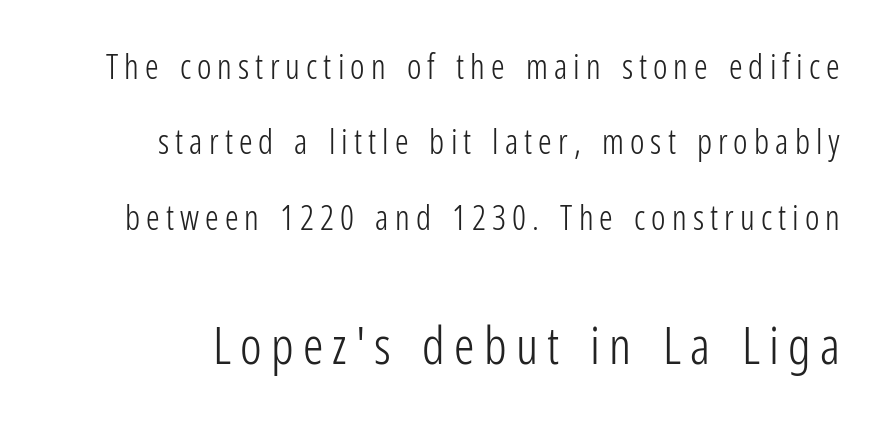
{"serif": "no", "italic": "no", "bold": "no", "weight": "light", "width": "condensed", "stroke_contrast": "low", "x_height": "medium", "monospaced": "no", "underline": "no", "line_spacing": "loose", "line_spacing_ratio": 2.22, "larger_block": "second", "size_ratio": 1.5, "glyph_px": 51}
